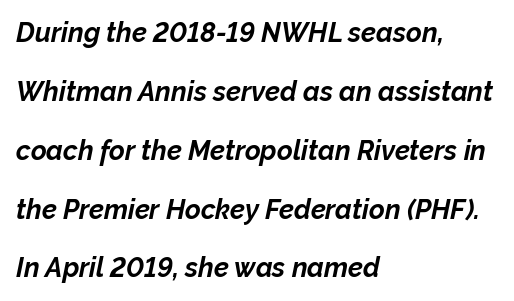
{"italic": "yes", "lean": "right", "slant_degrees": 12, "bold": "yes", "underline": "no", "align": "left", "line_spacing": "loose", "line_spacing_ratio": 2.18, "letter_spacing": "normal", "letter_spacing_em": 0.0, "glyph_px": 27}
